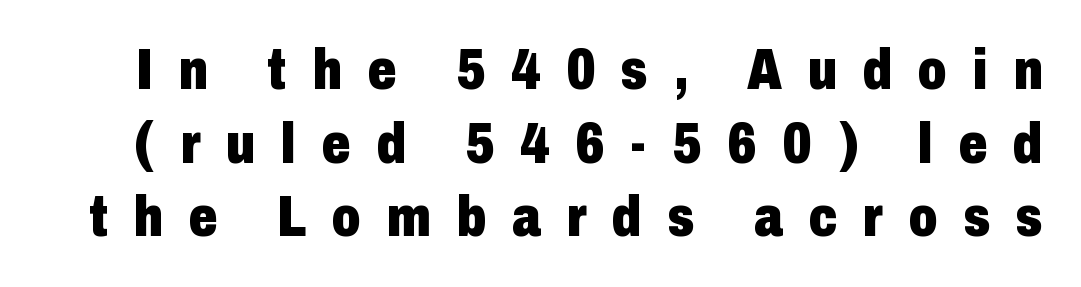
Whoever set this chose a conventional vertical rhythm. This sample has the flowing, uneven cadence of proportional lettering. Glyph-to-glyph distance is far greater than everyday printed text. The glyphs have the mass of a bold cut. The glyphs are unaccompanied by any horizontal stroke below them. The specimen reads as upright at a glance.
